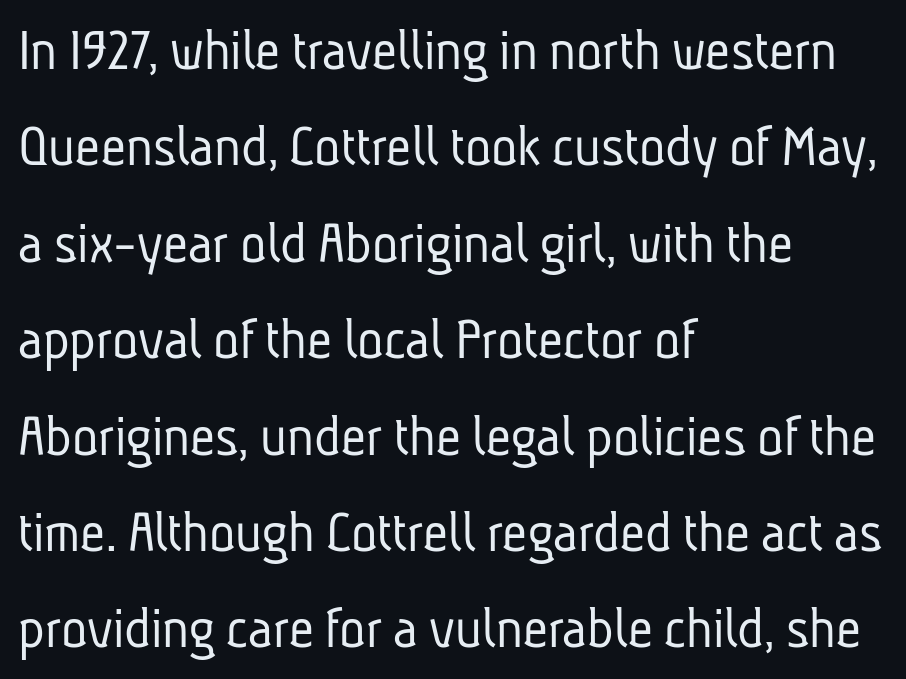
Note the varied advance widths — an 'i' is clearly narrower than an 'm'. Caption: multi-line text, flush left, ragged right. The vertical gap from one line to the next is medium. No heavy texture on the line: the type isn't bold. The face used here is rendered with its standard letterfit. A sans-serif font was chosen for this passage.
